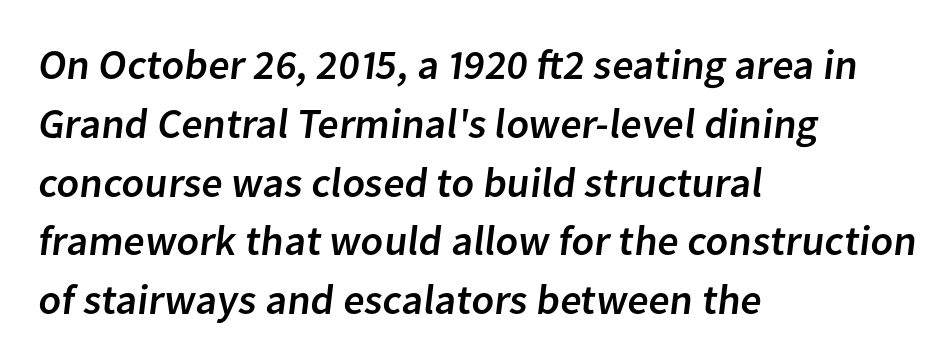
The image shows 42 px sans-serif type; set left-aligned, normal line spacing (1.4x), normal letter spacing, not underlined; low stroke contrast and a medium x-height.
